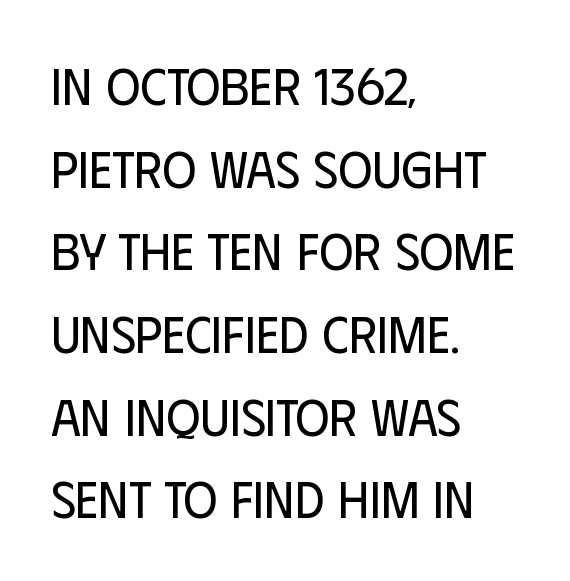
The image shows 52 px regular-weight, condensed sans-serif type, upright; set left-aligned, normal line spacing (1.59x), normal letter spacing, not underlined; low stroke contrast and a large x-height.
